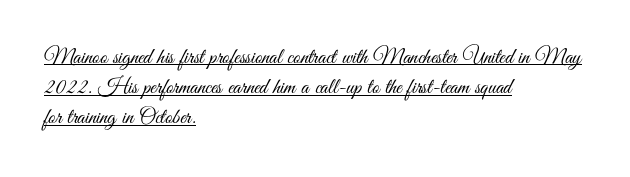
Stroke thickness stays within the range of a standard reading face or lighter. Words appear dense and cohesive because spacing is normal. Every word sits above its own underline. Normally led — the rows are evenly, conventionally spaced. The rendering anchors every line to the left-hand side.
